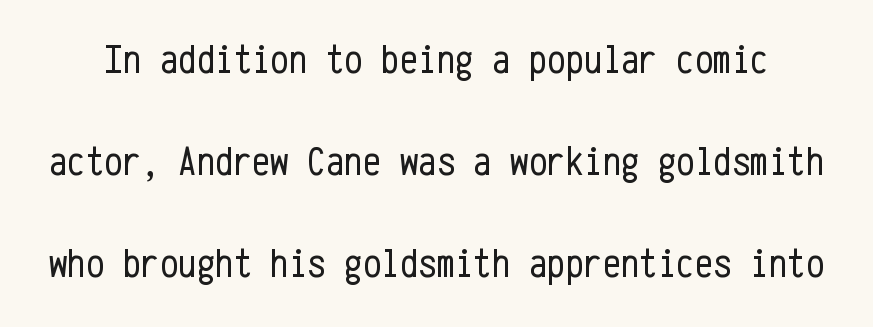
The image shows 41 px regular-weight, condensed sans-serif type, upright, monospaced; set loose line spacing (2.49x), normal letter spacing, not underlined; low stroke contrast and a medium x-height.
